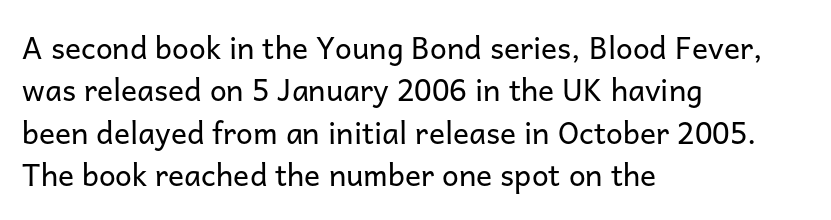
Q: Is the text bold? A: No.
Q: Is the text italic (slanted)? A: No, it is upright.
Q: Is the typeface a serif or a sans-serif typeface? A: Sans-serif.
Q: Is the text underlined? A: No.
Q: How is the paragraph aligned? A: Left-aligned.
Q: Is the spacing between letters normal or unusually wide? A: Normal.
Q: Is the spacing between lines tight, normal or loose? A: Normal.
Q: Width (condensed, normal, or wide)? A: Normal.
Q: Stroke contrast? A: Low.
Q: x-height? A: Medium.
Q: Monospaced? A: No.
